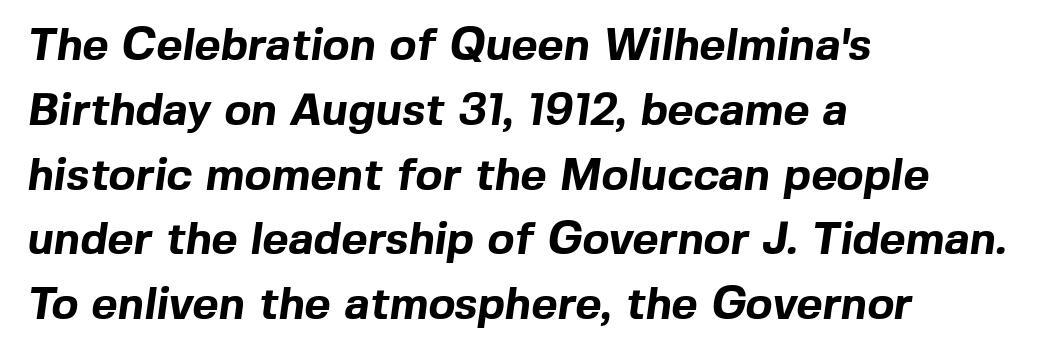
Q: Is the text bold? A: Yes.
Q: Is the typeface a serif or a sans-serif typeface? A: Sans-serif.
Q: Is the text underlined? A: No.
Q: How is the paragraph aligned? A: Left-aligned.
Q: Is the spacing between letters normal or unusually wide? A: Normal.
Q: Is the spacing between lines tight, normal or loose? A: Normal.
Q: Width (condensed, normal, or wide)? A: Normal.
Q: x-height? A: Medium.
Q: Monospaced? A: No.
